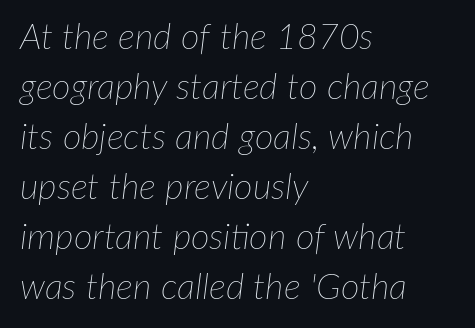
The image shows 36 px thin type, italic (leaning right); set left-aligned, normal line spacing (1.39x), normal letter spacing, not underlined; low stroke contrast and a medium x-height.
